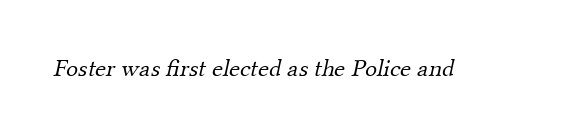
Q: Is the text bold? A: No.
Q: Is the text underlined? A: No.
Q: Is the spacing between letters normal or unusually wide? A: Normal.
